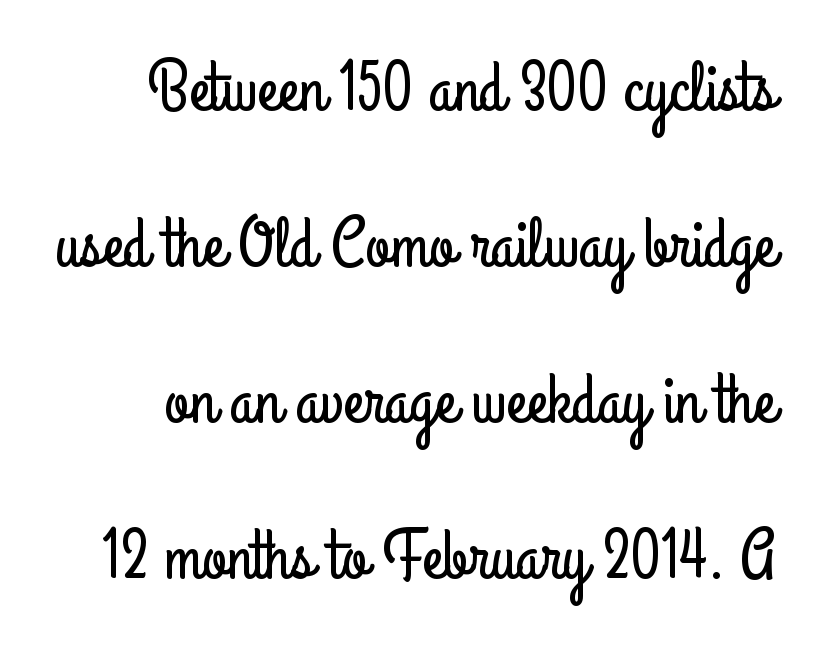
{"serif": "no", "width": "condensed", "stroke_contrast": "low", "x_height": "small", "monospaced": "no", "underline": "no", "line_spacing": "loose", "line_spacing_ratio": 2.23, "letter_spacing": "normal", "letter_spacing_em": 0.0, "glyph_px": 70}
